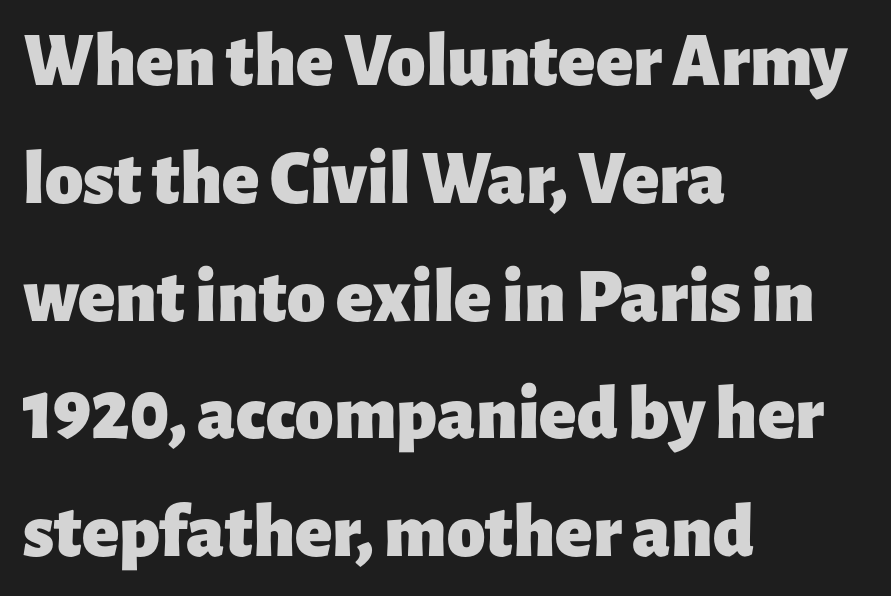
In CSS terms this would be text-align: left. How would I describe the line gaps? Plain and ordinary. This sample uses a sans-serif face. Beneath every word, the page is bare. In terms of weight, the rendering is a true, heavy bold. Inter-character spacing is left at the font's built-in metrics.
